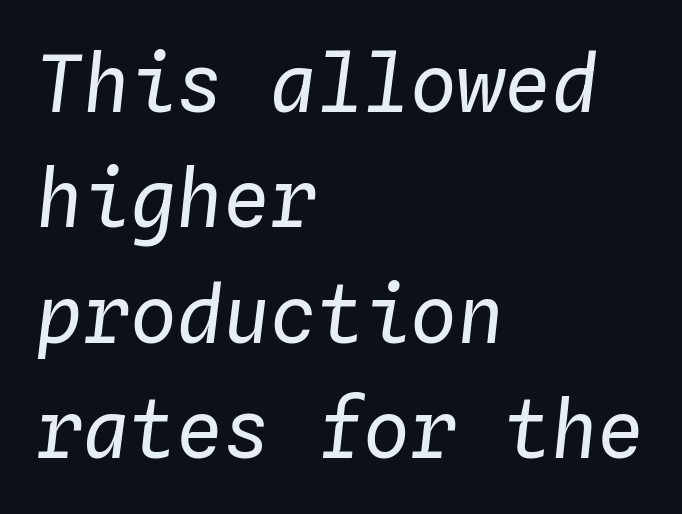
{"italic": "yes", "lean": "right", "slant_degrees": 4, "bold": "no", "weight": "regular", "width": "normal", "stroke_contrast": "low", "x_height": "medium", "monospaced": "yes", "underline": "no", "align": "left", "line_spacing": "normal", "line_spacing_ratio": 1.48, "letter_spacing": "normal", "letter_spacing_em": 0.0, "glyph_px": 78}
